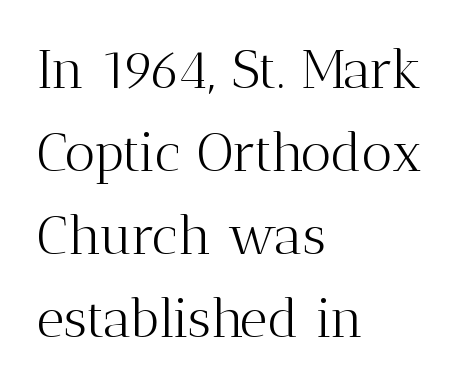
{"serif": "yes", "italic": "no", "bold": "no", "weight": "light", "width": "normal", "stroke_contrast": "medium", "x_height": "medium", "monospaced": "no", "underline": "no", "align": "left", "line_spacing": "normal", "line_spacing_ratio": 1.54, "letter_spacing": "normal", "letter_spacing_em": 0.0, "glyph_px": 54}
